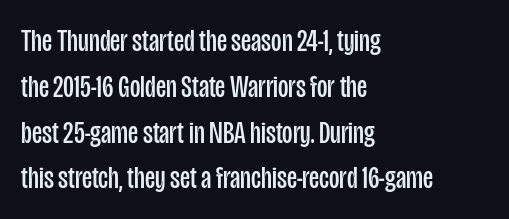
The line-height multiplier appears to be the usual default. No italicization has been applied; the sample stays upright. The characters are drawn with everyday or finer stroke widths. The passage shown is not underscored anywhere. Varying glyph widths throughout — classic text-font behaviour.
